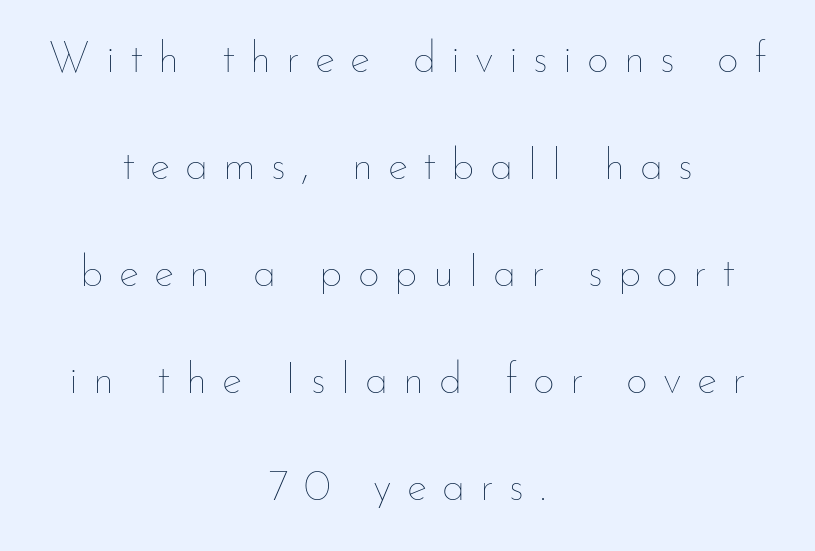
{"italic": "no", "bold": "no", "weight": "thin", "width": "normal", "stroke_contrast": "low", "x_height": "small", "monospaced": "no", "underline": "no", "align": "center", "line_spacing": "loose", "line_spacing_ratio": 2.49, "letter_spacing": "wide", "letter_spacing_em": 0.35, "glyph_px": 43}
